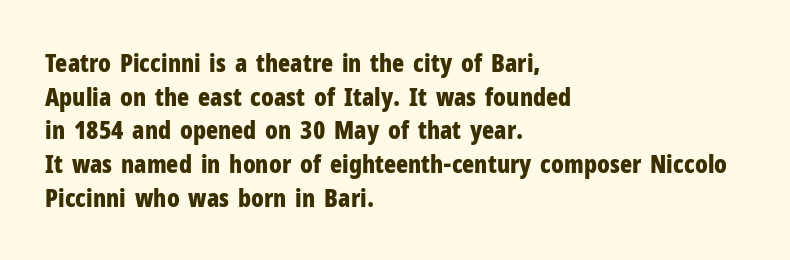
Q: Is the text bold? A: Yes.
Q: Is the text italic (slanted)? A: No, it is upright.
Q: Is the text underlined? A: No.
Q: How is the paragraph aligned? A: Left-aligned.
Q: Is the spacing between letters normal or unusually wide? A: Normal.
Q: Is the spacing between lines tight, normal or loose? A: Normal.
